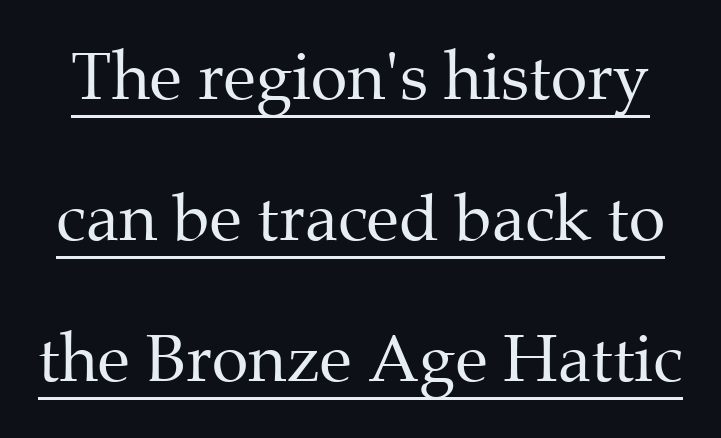
{"serif": "yes", "italic": "no", "bold": "no", "weight": "regular", "width": "normal", "stroke_contrast": "medium", "x_height": "medium", "monospaced": "no", "underline": "yes", "line_spacing": "loose", "line_spacing_ratio": 2.14, "letter_spacing": "normal", "letter_spacing_em": 0.0, "glyph_px": 66}
